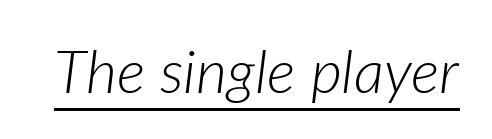
Does a line run under the words? Yes, clearly. The face used here is proportionally spaced, like ordinary book or web type. Each word holds together tightly as a unit, with standard inter-letter gaps. The typesetting does not lean heavy: it is not bold.
